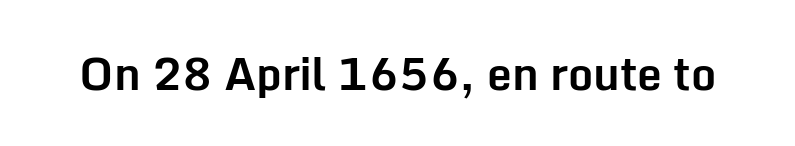
{"serif": "no", "italic": "no", "bold": "yes", "weight": "bold", "width": "normal", "stroke_contrast": "low", "x_height": "medium", "monospaced": "no", "underline": "no", "letter_spacing": "normal", "letter_spacing_em": 0.0, "glyph_px": 44}
